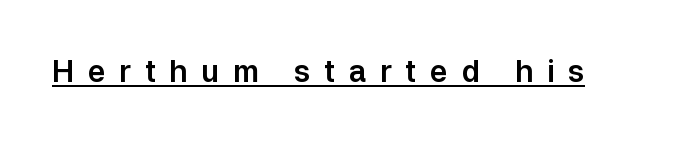
Underlined type. Tracking value appears strongly positive — letters spread wide. Here the designer chose a conventional face with non-uniform glyph widths. Classification — sans serif.
